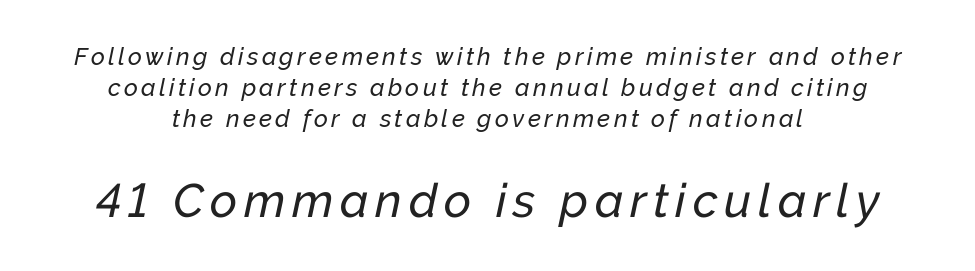
Underlining? Definitely not there. The composition opens small and finishes big. Characters are canted at an angle relative to the baseline's perpendicular. You could not count columns in this text — the font is proportionally spaced. Horizontal alignment here is central, giving a formal, balanced look.
